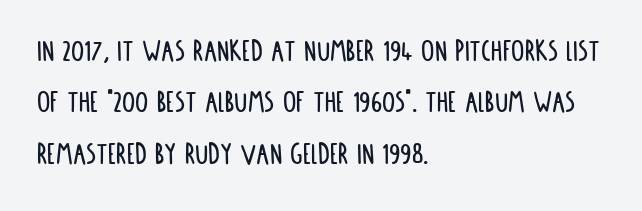
Inter-character spacing is left at the font's built-in metrics. Unlike italic type, these characters show no tilt at all. Vertical spacing — default. The typeface chosen for these lines omits serifs. The rag falls on the right side of this text block. Think of a printed novel: that variable character pitch is what you see here.
